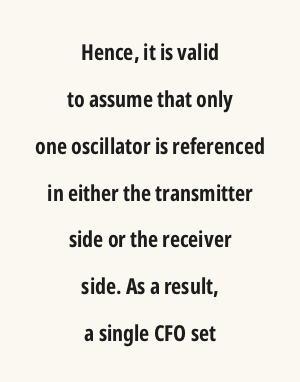
Check under the words: just untouched page. Where is the straight margin? There isn't one; the lines are centered. Notice how the stems are strictly vertical — no italics here. Leading: increased. Nobody touched the tracking dial on this one.
